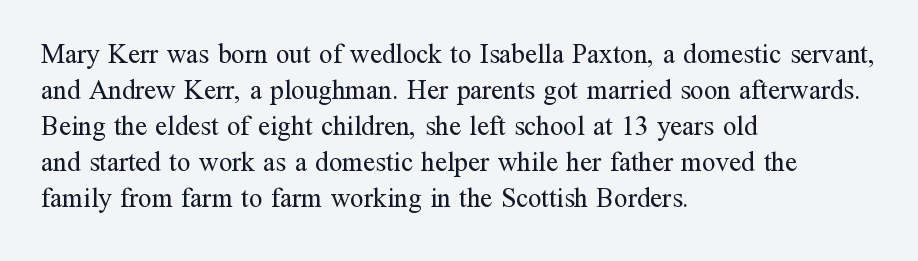
A clean baseline with only descenders dipping below it. The letters stand upright; this is a roman face. The letterforms sit shoulder to shoulder at normal distance. The compositor pushed each line to the left boundary.
